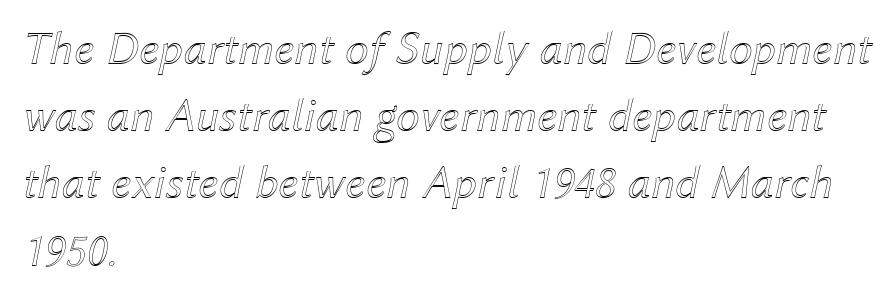
Think of a printed novel: that variable character pitch is what you see here. When letters slant like this, we call the style italic. Leftover space on each line is placed entirely after the last word. Honestly, there is no underline to notice here at all.
